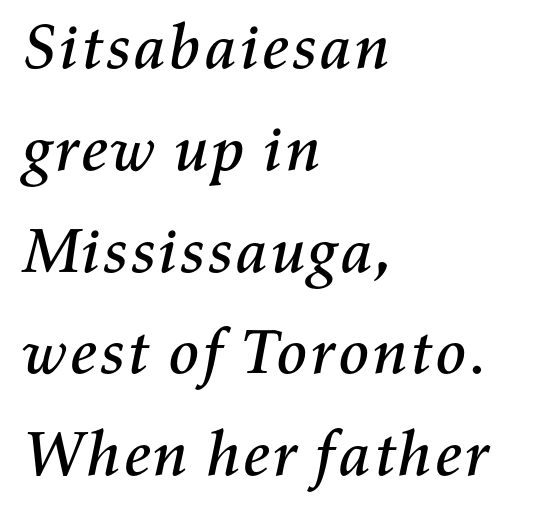
The image shows 64 px text type, italic (leaning right); set left-aligned, normal line spacing (1.59x), normal letter spacing, not underlined; medium stroke contrast and a medium x-height.
